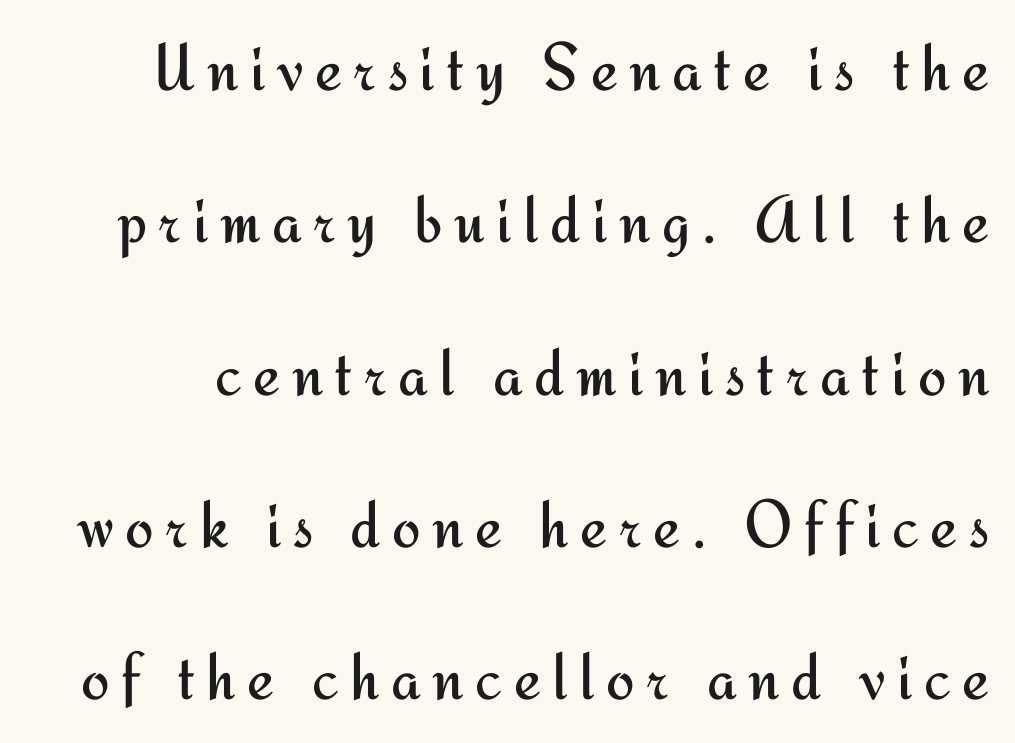
A typesetter would call this proportional, since set widths differ per character. The line-height multiplier appears high, well above default. Each stroke keeps to a modest, everyday thickness or less. It's the straight-up-and-down kind of type.
